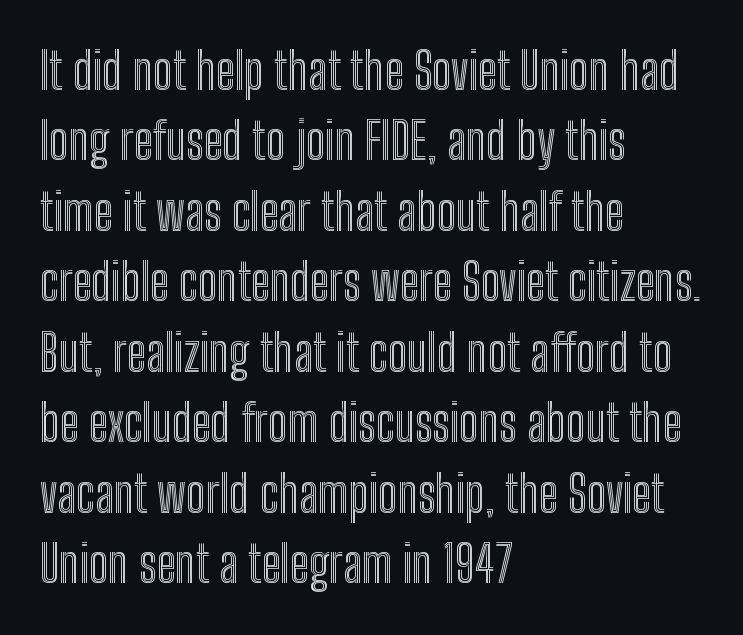
{"italic": "no", "width": "condensed", "x_height": "medium", "monospaced": "no", "underline": "no", "align": "left", "line_spacing": "normal", "line_spacing_ratio": 1.41, "letter_spacing": "normal", "letter_spacing_em": 0.0, "glyph_px": 50}
